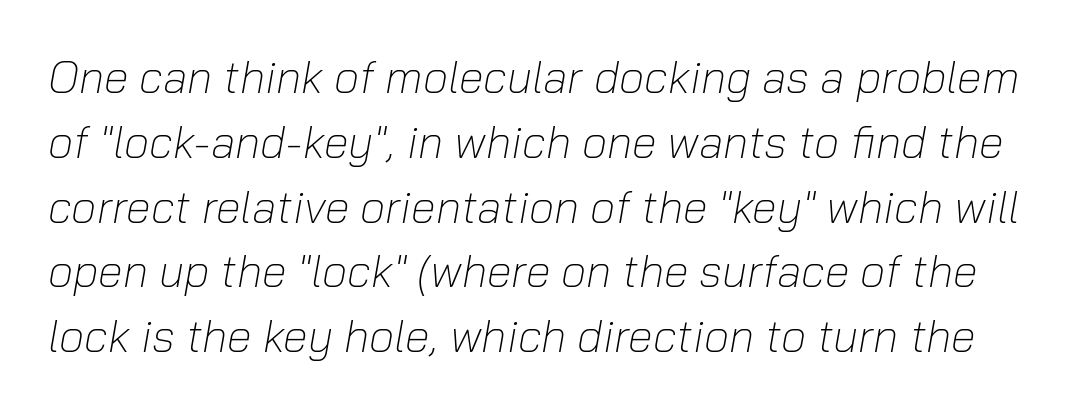
The image shows 45 px light type, italic (leaning right); set normal line spacing (1.44x), normal letter spacing, not underlined; low stroke contrast and a medium x-height.
